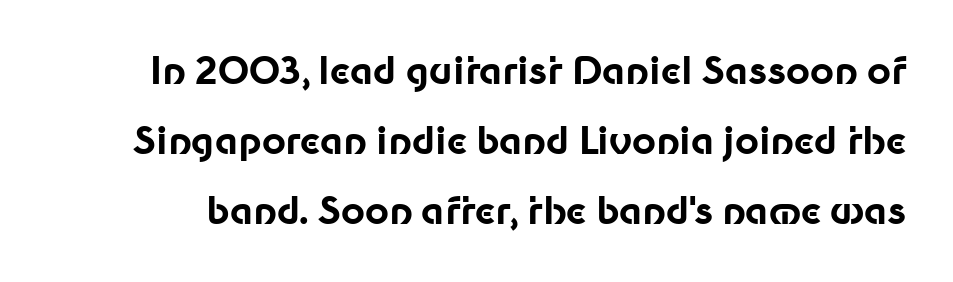
Q: Is the text bold? A: Yes.
Q: Is the text italic (slanted)? A: No, it is upright.
Q: Is the typeface a serif or a sans-serif typeface? A: Sans-serif.
Q: Is the text underlined? A: No.
Q: Is the spacing between letters normal or unusually wide? A: Normal.
Q: Width (condensed, normal, or wide)? A: Normal.
Q: Stroke contrast? A: Low.
Q: x-height? A: Medium.
Q: Monospaced? A: No.
